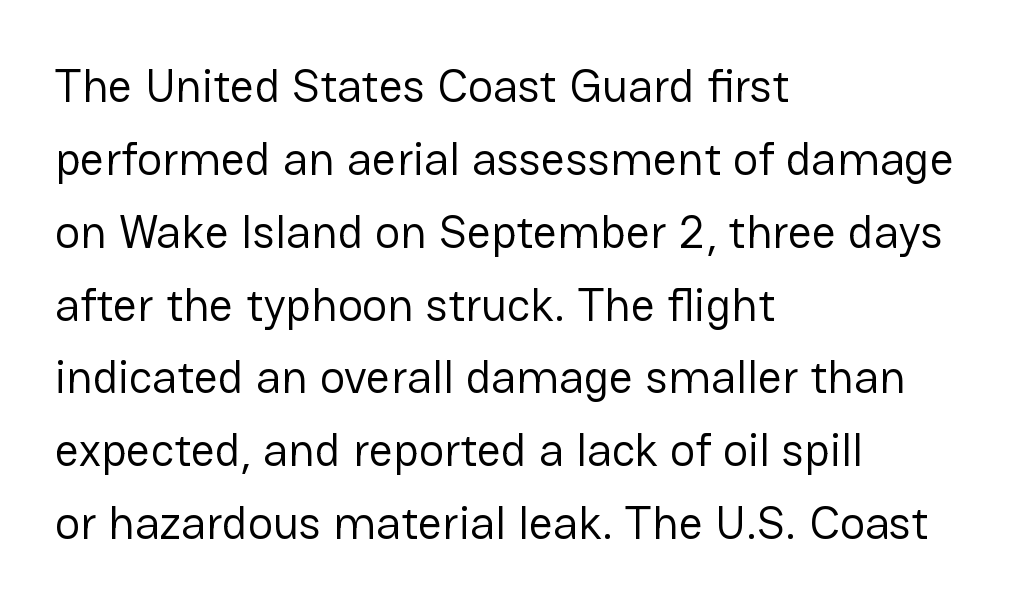
Only glyphs here, with clear space below each row. Weight class: somewhere from thin through regular. Do the characters align in a grid? No, the font is proportional. A typesetter would label this face a sans. How would I describe the line gaps? Plain and ordinary. In terms of letterspacing, this is plain default setting.
